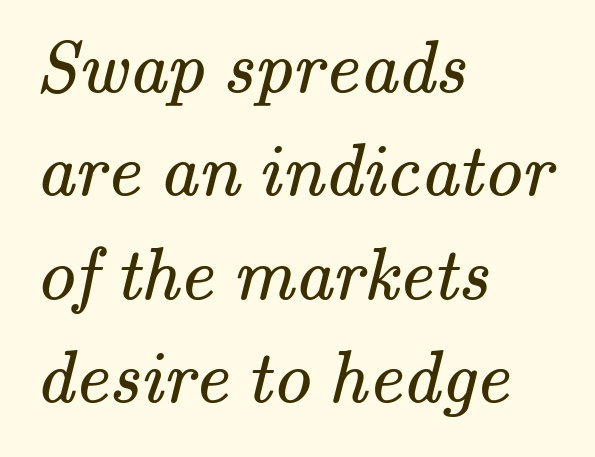
The image shows 75 px regular-weight serif type; set left-aligned, normal line spacing (1.38x), normal letter spacing, not underlined; medium stroke contrast and a small x-height.
